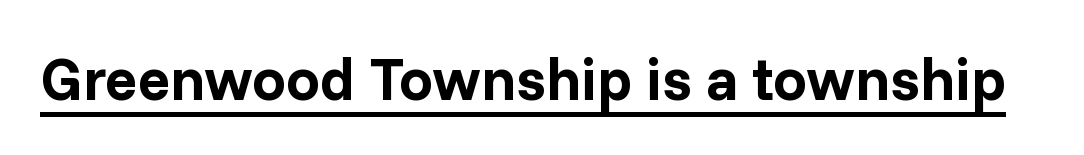
Unlike italic type, these characters show no tilt at all. Caption: lettering with a line underneath. A typesetter would label this face a sans. This is heavy type, rendered in bold.
